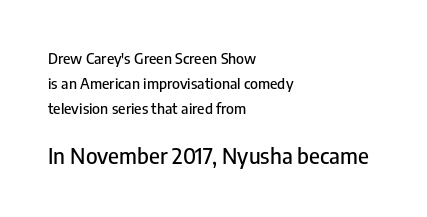
The image shows 22 px text type, upright; set left-aligned, normal line spacing (1.67x), normal letter spacing, not underlined; the second (bottom) block is 1.47x larger.
